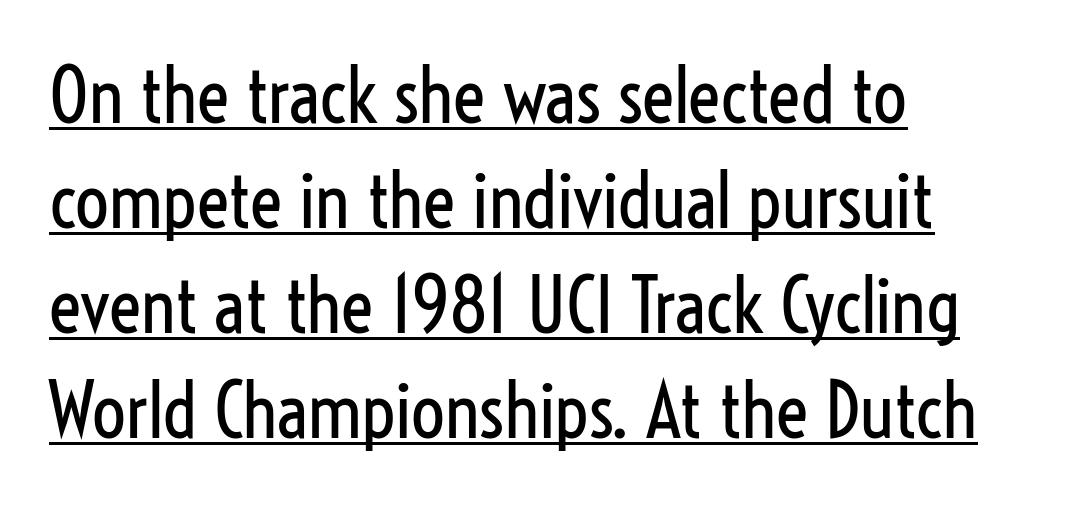
Stroke thickness stays within the range of a standard reading face or lighter. The axis of the letterforms is exactly vertical. A classic flush-left, rag-right setting is used for this passage. Vertically, the passage feels balanced, rows spaced as you'd expect. Does the type have serifs? No, each stem ends abruptly.
